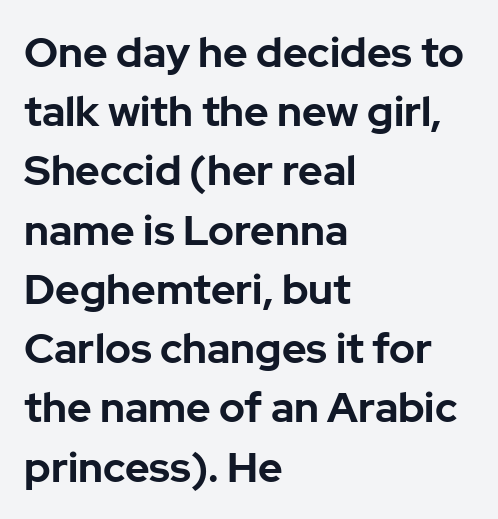
The image shows 42 px bold sans-serif type, upright; set left-aligned, normal line spacing (1.41x), normal letter spacing, not underlined; low stroke contrast and a medium x-height.
